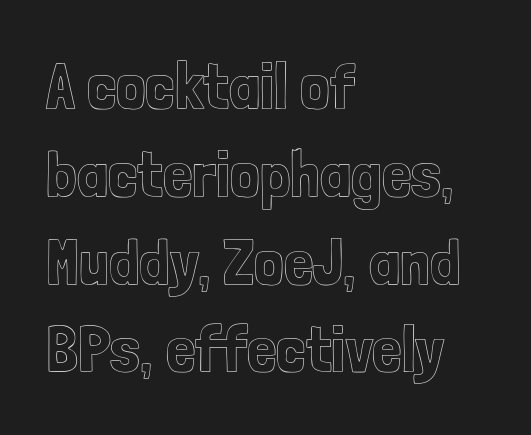
The image shows 66 px condensed type, upright; set left-aligned, normal line spacing (1.33x), normal letter spacing, not underlined; a medium x-height.
